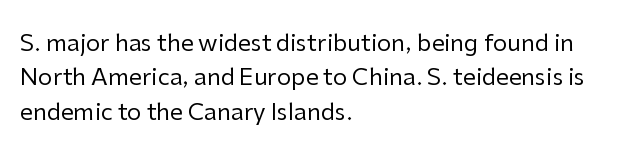
The image shows 23 px text type, upright; set left-aligned, normal line spacing (1.49x), normal letter spacing, not underlined.
